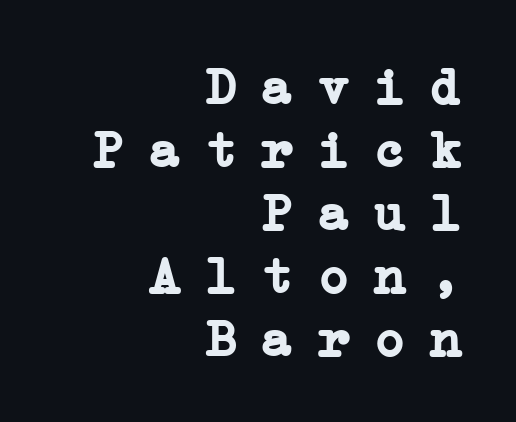
Q: Is the text bold? A: Yes.
Q: Is the text italic (slanted)? A: No, it is upright.
Q: Is the typeface a serif or a sans-serif typeface? A: Serif.
Q: Is the text underlined? A: No.
Q: How is the paragraph aligned? A: Right-aligned.
Q: Is the spacing between letters normal or unusually wide? A: Unusually wide.
Q: Width (condensed, normal, or wide)? A: Normal.
Q: Stroke contrast? A: Low.
Q: x-height? A: Medium.
